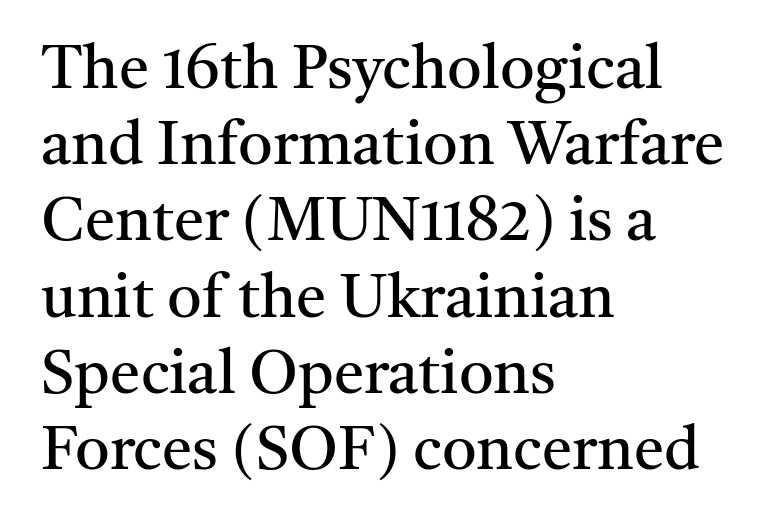
Here the glyphs are tracked normally, forming tight word shapes. Stroke terminals: seriffed. Tall strokes in this sample are plumb rather than angled. Horizontal alignment here is leftward, the default for most running prose. This is not heavy type; no bold has been used.
